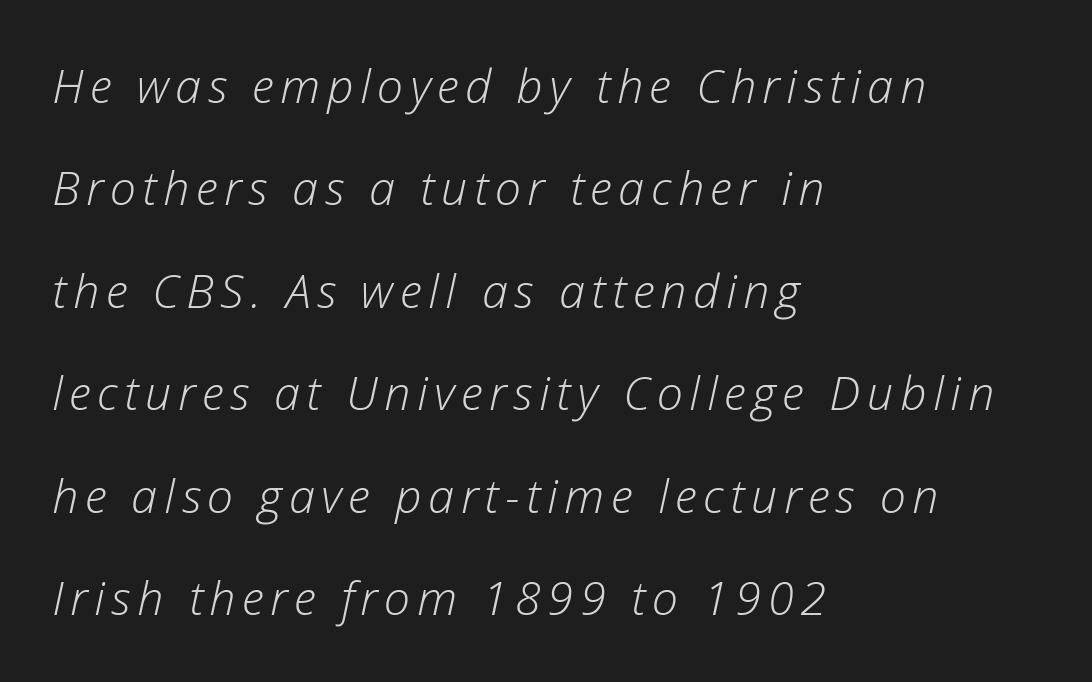
Q: Is the text bold? A: No.
Q: Is the text italic (slanted)? A: Yes, it leans right by about 12 degrees.
Q: Is the text underlined? A: No.
Q: How is the paragraph aligned? A: Left-aligned.
Q: Is the spacing between lines tight, normal or loose? A: Loose.
Q: Width (condensed, normal, or wide)? A: Normal.
Q: Stroke contrast? A: Low.
Q: x-height? A: Medium.
Q: Monospaced? A: No.
